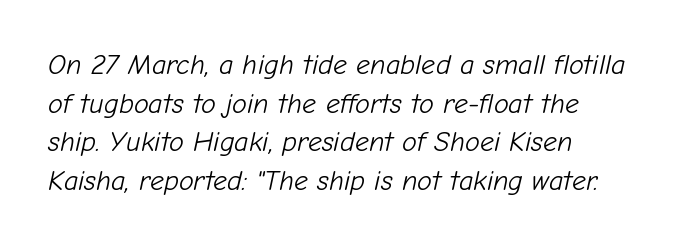
A typesetter would call this proportional, since set widths differ per character. On a weight scale, this lands at 450 or below. A typesetter would mark this as italic. The passage shown is not underscored anywhere.
